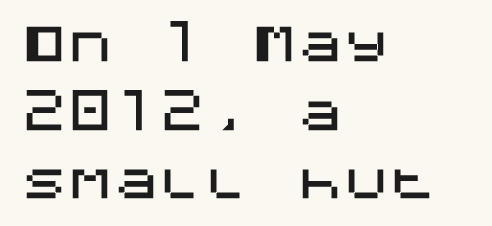
The image shows 46 px sans-serif type, upright; set left-aligned, normal line spacing (1.49x), normal letter spacing, not underlined; medium stroke contrast and a large x-height.
